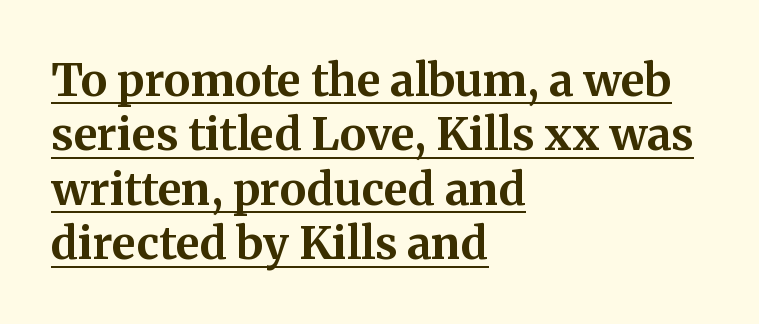
{"serif": "yes", "italic": "no", "bold": "yes", "weight": "bold", "width": "normal", "stroke_contrast": "medium", "x_height": "medium", "monospaced": "no", "underline": "yes", "align": "left", "line_spacing_ratio": 1.21, "letter_spacing": "normal", "letter_spacing_em": 0.0, "glyph_px": 45}
